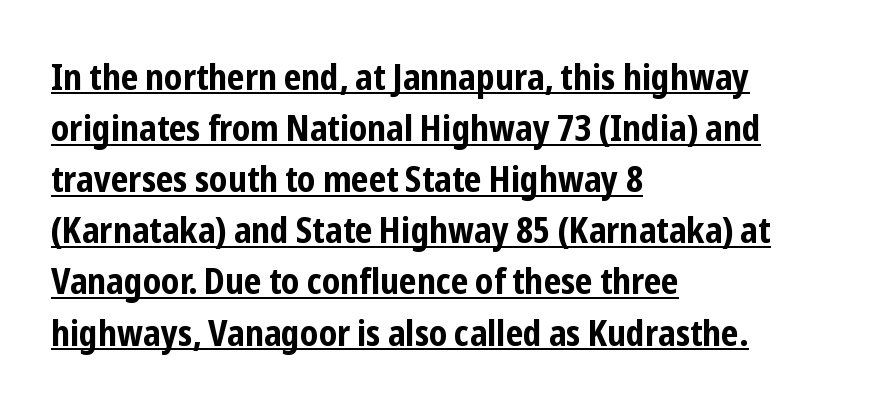
{"serif": "no", "italic": "no", "bold": "yes", "weight": "bold", "width": "condensed", "stroke_contrast": "low", "x_height": "medium", "monospaced": "no", "underline": "yes", "align": "left", "line_spacing": "normal", "line_spacing_ratio": 1.42, "letter_spacing": "normal", "letter_spacing_em": 0.0, "glyph_px": 36}
